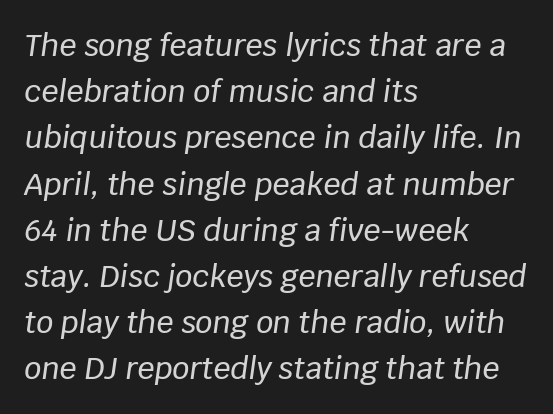
The image shows 30 px text type, italic (leaning right); set left-aligned, normal line spacing (1.54x), normal letter spacing, not underlined; low stroke contrast and a large x-height.
